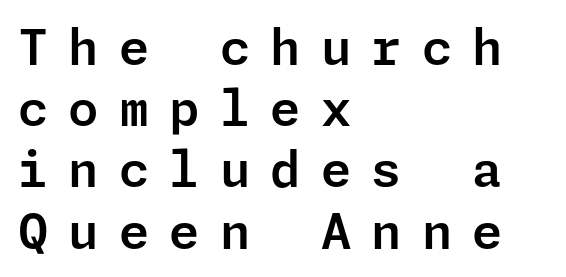
Alignment: flush left. Ascenders rise straight up at ninety degrees. The line-height multiplier appears to be the usual default. These lines are composed in type without serifs. Any mark beneath the type? The region is blank. Here the glyphs are tracked loosely, breaking word shapes into spaced letters.
